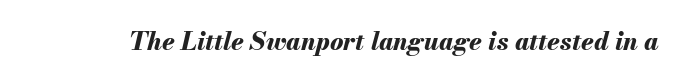
The image shows 25 px bold type, italic (leaning right); set normal letter spacing, not underlined.
